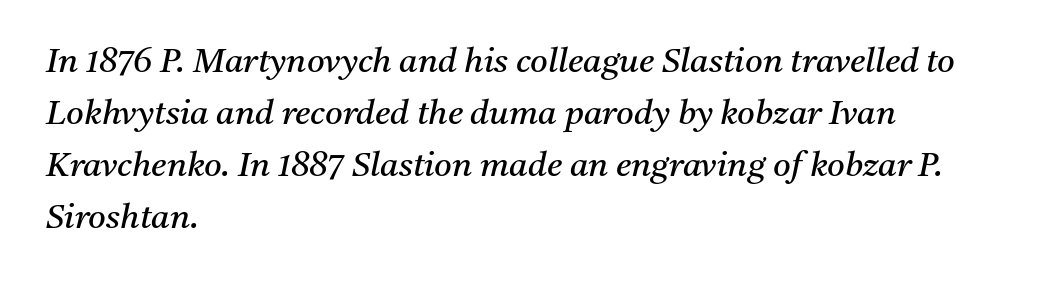
Q: Is the text bold? A: No.
Q: Is the text italic (slanted)? A: Yes, it leans right by about 11 degrees.
Q: Is the typeface a serif or a sans-serif typeface? A: Serif.
Q: Is the text underlined? A: No.
Q: How is the paragraph aligned? A: Left-aligned.
Q: Is the spacing between letters normal or unusually wide? A: Normal.
Q: Is the spacing between lines tight, normal or loose? A: Normal.
Q: Width (condensed, normal, or wide)? A: Normal.
Q: Stroke contrast? A: Medium.
Q: x-height? A: Medium.
Q: Monospaced? A: No.
